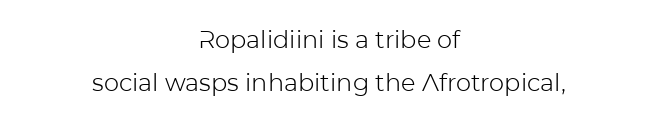
No heavy texture on the line: the type isn't bold. Check under the words: just untouched page. Is the letter spacing exaggerated? No — it looks like the ordinary default. Which margin do the lines hug? Neither — every line sits in the middle.
